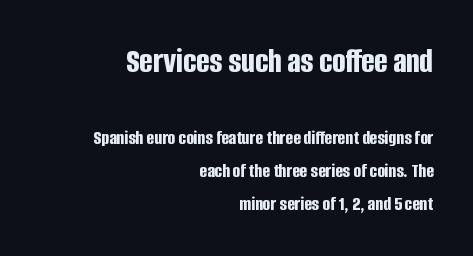
The image shows 35 px bold, condensed sans-serif type, upright; set right-aligned, normal line spacing (1.65x), normal letter spacing, not underlined; the first (top) block is 1.75x larger; low stroke contrast and a large x-height.
